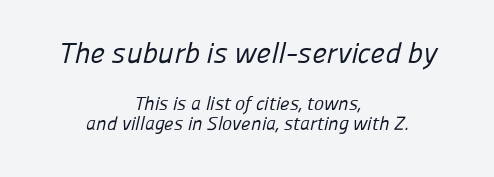
The typesetting does not lean heavy: it is not bold. Every row of glyphs is offset so its center matches the block's center. Tracking here is standard; glyphs follow each other at the usual distance. You could barely slide anything between these rows.
